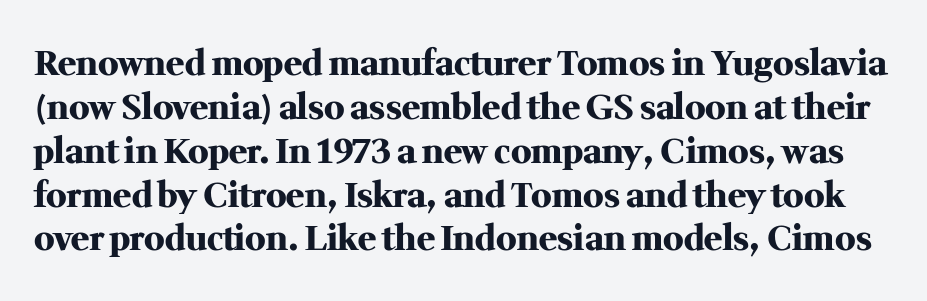
{"serif": "yes", "italic": "no", "bold": "yes", "weight": "heavy", "width": "normal", "stroke_contrast": "medium", "x_height": "medium", "monospaced": "no", "underline": "no", "line_spacing": "normal", "line_spacing_ratio": 1.29, "letter_spacing": "normal", "letter_spacing_em": 0.0, "glyph_px": 34}
